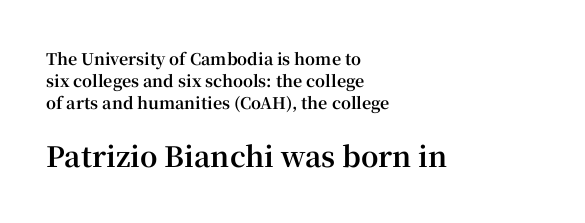
{"serif": "yes", "italic": "no", "bold": "yes", "weight": "bold", "width": "normal", "stroke_contrast": "high", "x_height": "medium", "monospaced": "no", "underline": "no", "align": "left", "line_spacing": "normal", "line_spacing_ratio": 1.37, "letter_spacing": "normal", "letter_spacing_em": 0.0, "larger_block": "second", "size_ratio": 1.75, "glyph_px": 28}
